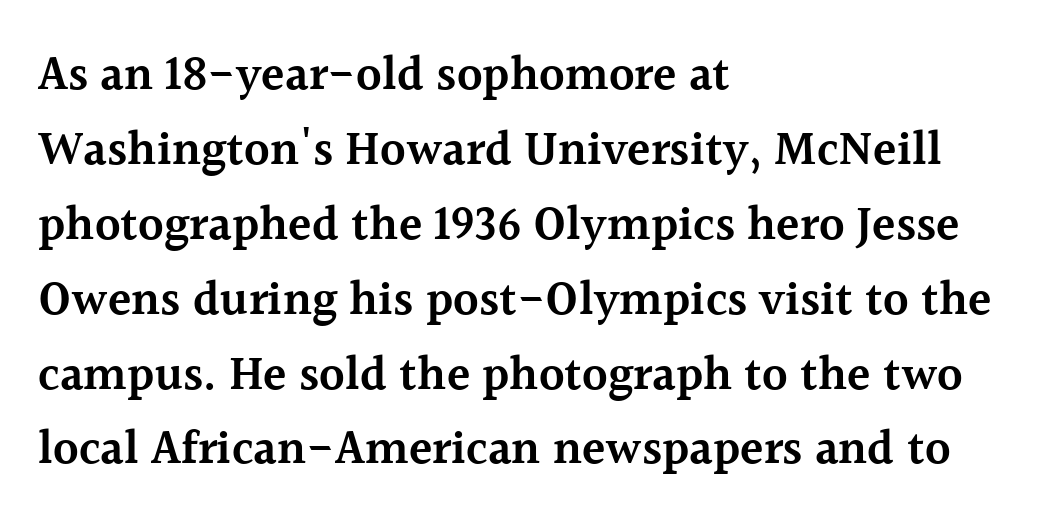
Q: Is the text bold? A: Semi-bold.
Q: Is the text italic (slanted)? A: No, it is upright.
Q: Is the typeface a serif or a sans-serif typeface? A: Serif.
Q: Is the text underlined? A: No.
Q: How is the paragraph aligned? A: Left-aligned.
Q: Is the spacing between letters normal or unusually wide? A: Normal.
Q: Is the spacing between lines tight, normal or loose? A: Normal.
Q: Width (condensed, normal, or wide)? A: Normal.
Q: x-height? A: Medium.
Q: Monospaced? A: No.
